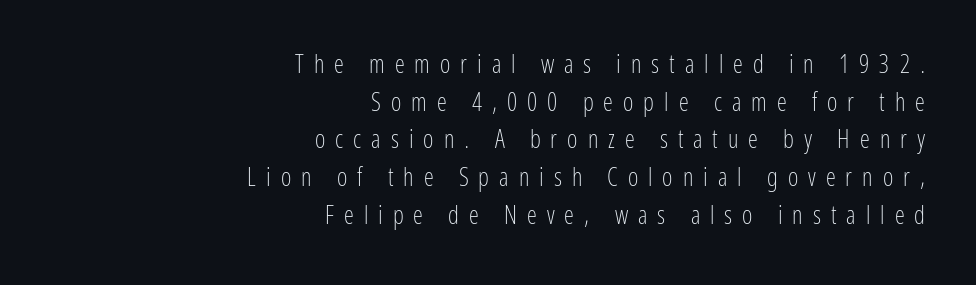
Q: Is the text bold? A: No.
Q: Is the text italic (slanted)? A: No, it is upright.
Q: Is the text underlined? A: No.
Q: How is the paragraph aligned? A: Right-aligned.
Q: Is the spacing between letters normal or unusually wide? A: Unusually wide.
Q: Is the spacing between lines tight, normal or loose? A: Normal.
